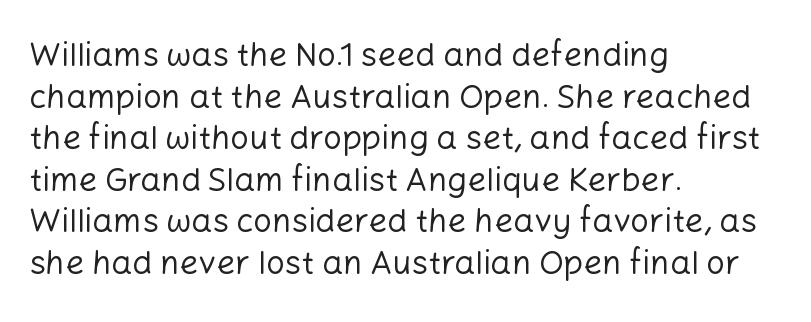
Q: Is the text bold? A: No.
Q: Is the text italic (slanted)? A: No, it is upright.
Q: Is the typeface a serif or a sans-serif typeface? A: Sans-serif.
Q: Is the text underlined? A: No.
Q: How is the paragraph aligned? A: Left-aligned.
Q: Is the spacing between letters normal or unusually wide? A: Normal.
Q: Is the spacing between lines tight, normal or loose? A: Normal.
Q: Width (condensed, normal, or wide)? A: Normal.
Q: Stroke contrast? A: Low.
Q: x-height? A: Medium.
Q: Monospaced? A: No.
